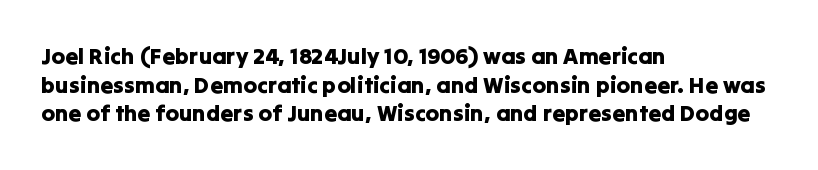
Each line starts at the same left margin while the right side varies. This sample uses plain, unmodified letter spacing. Only glyphs here, with clear space below each row. The letters stand upright; this is a roman face.
